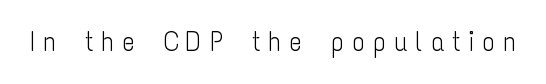
The typography opts for an upright posture over an oblique one. Words appear elongated and porous because spacing is wide. Underlining? Definitely not there. Unbolded letterforms with no extra heft.
